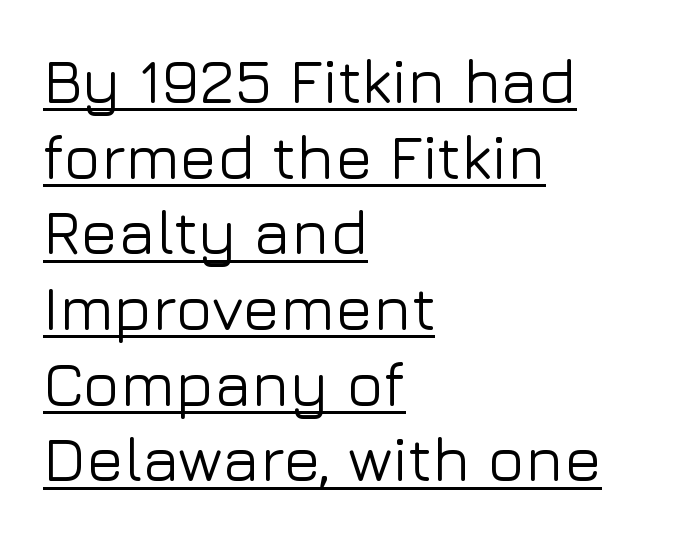
Default kerning and tracking; the words read as compact shapes. Varying glyph widths throughout — classic text-font behaviour. Vertical strokes here are truly vertical. Short and long lines alike share a common starting point at left. This is sans-serif lettering, the kind often seen on screens and signage.
